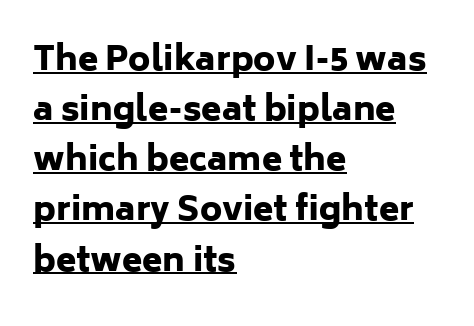
The image shows 33 px heavy sans-serif type, upright; set left-aligned, normal line spacing (1.52x), normal letter spacing, underlined; low stroke contrast and a medium x-height.
